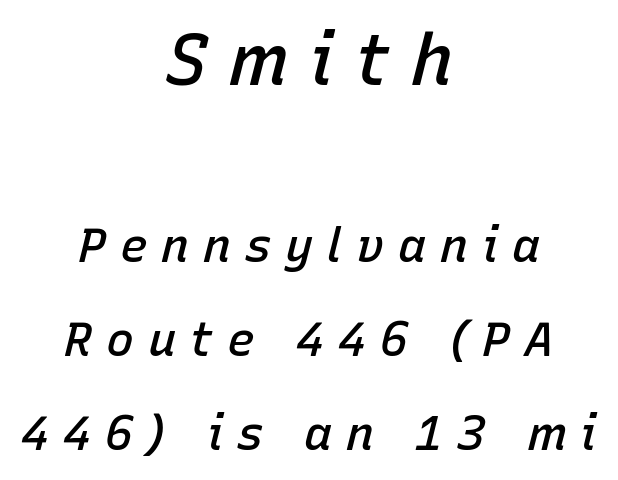
Q: Is the text bold? A: Semi-bold.
Q: Is the text italic (slanted)? A: Yes, it leans right by about 15 degrees.
Q: Is the text underlined? A: No.
Q: How is the paragraph aligned? A: Centered.
Q: Is the spacing between letters normal or unusually wide? A: Unusually wide.
Q: Is the spacing between lines tight, normal or loose? A: Loose.
Q: Which block of text is set in a larger size, the first (top) or the second (bottom)? A: The first (top) one.
Q: Width (condensed, normal, or wide)? A: Normal.
Q: Stroke contrast? A: Low.
Q: x-height? A: Medium.
Q: Monospaced? A: No.
